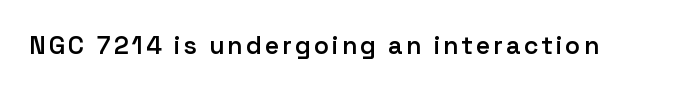
{"italic": "no", "bold": "semi", "underline": "no", "glyph_px": 25}
